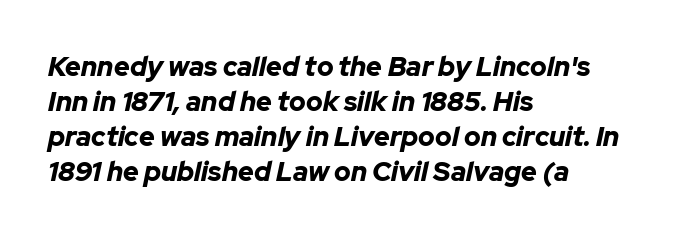
The specimen reads as italic at a glance. Successive baselines arrive at the customary interval. Look at the tracking — it's just the regular setting, nothing added. The paragraph has a hard left edge and a soft right edge. Honestly, there is no underline to notice here at all. I'd describe the lettering as bold — thick and assertive.
